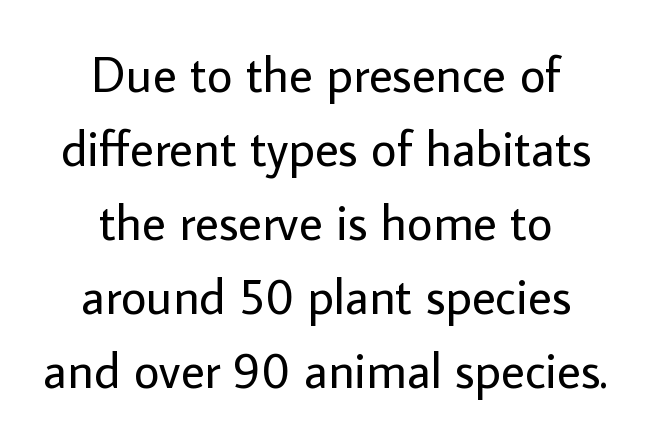
Q: Is the text bold? A: No.
Q: Is the text italic (slanted)? A: No, it is upright.
Q: Is the typeface a serif or a sans-serif typeface? A: Sans-serif.
Q: Is the text underlined? A: No.
Q: How is the paragraph aligned? A: Centered.
Q: Is the spacing between letters normal or unusually wide? A: Normal.
Q: Is the spacing between lines tight, normal or loose? A: Normal.
Q: Width (condensed, normal, or wide)? A: Normal.
Q: Stroke contrast? A: Low.
Q: x-height? A: Medium.
Q: Monospaced? A: No.
